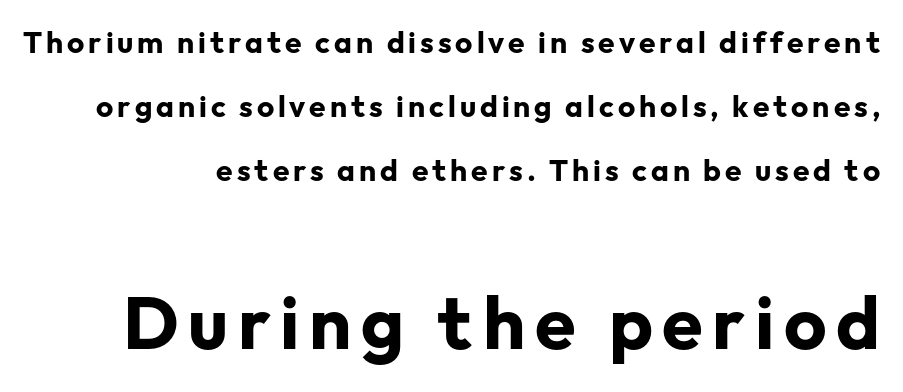
{"serif": "no", "italic": "no", "bold": "yes", "weight": "bold", "width": "normal", "stroke_contrast": "low", "x_height": "medium", "monospaced": "no", "underline": "no", "align": "right", "line_spacing": "loose", "line_spacing_ratio": 2.14, "larger_block": "second", "size_ratio": 2.47, "glyph_px": 74}
